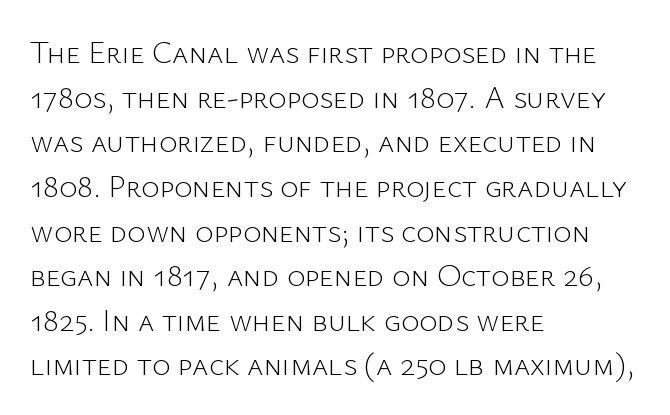
The image shows 31 px light sans-serif type, upright; set left-aligned, normal line spacing (1.44x), normal letter spacing, not underlined; low stroke contrast and a medium x-height.
